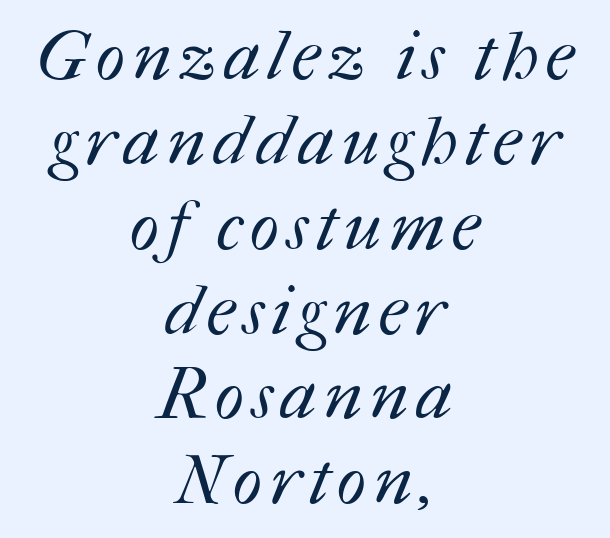
The image shows 69 px regular-weight type; set centered, line spacing 1.23x, not underlined; medium stroke contrast and a medium x-height.
